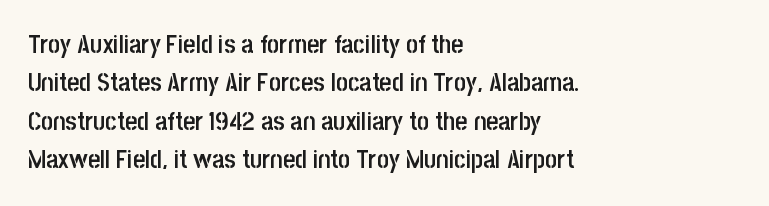
The lines are quadded left. Short note: letters normally spaced. Just letters on the line, the space beneath them empty. Look at the stroke-to-counter ratio: somewhat heavy, a semibold. Regular leading.
